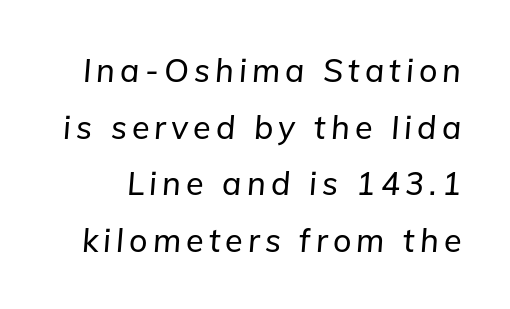
{"italic": "yes", "lean": "right", "slant_degrees": 5, "width": "normal", "stroke_contrast": "low", "x_height": "medium", "monospaced": "no", "underline": "no", "line_spacing_ratio": 1.77, "glyph_px": 32}
